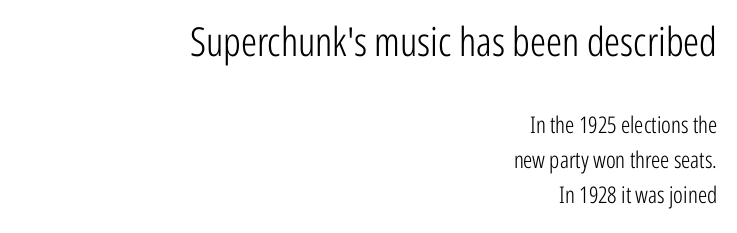
The image shows 40 px light, condensed sans-serif type, upright; set right-aligned, normal line spacing (1.51x), normal letter spacing, not underlined; the first (top) block is 1.74x larger; low stroke contrast and a medium x-height.
